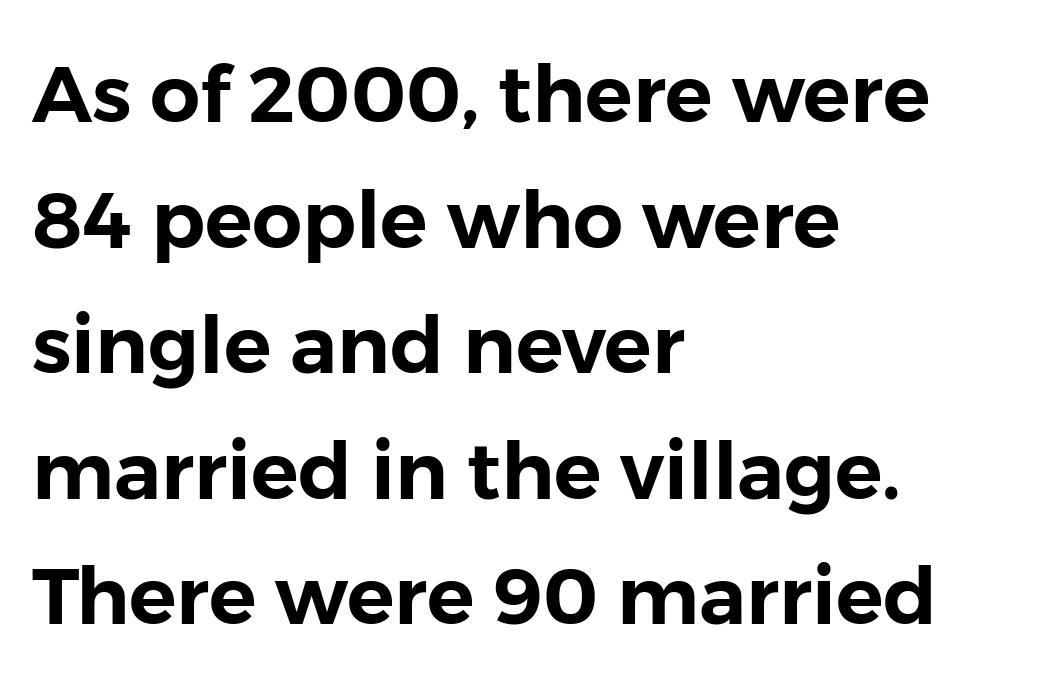
The image shows 79 px sans-serif type, upright; set left-aligned, normal line spacing (1.59x), normal letter spacing, not underlined; low stroke contrast and a medium x-height.
